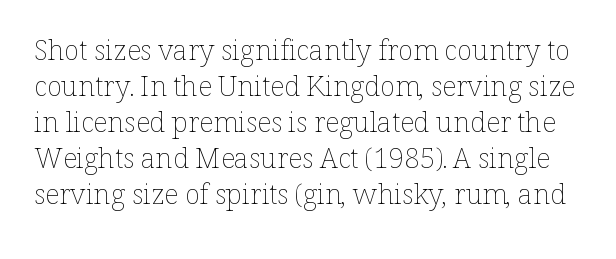
Whoever set this chose a conventional vertical rhythm. Do the characters align in a grid? No, the font is proportional. Each word holds together tightly as a unit, with standard inter-letter gaps. Words float on clear page, feet unadorned. The lettering stays uniformly vertical, giving the passage a roman look.
